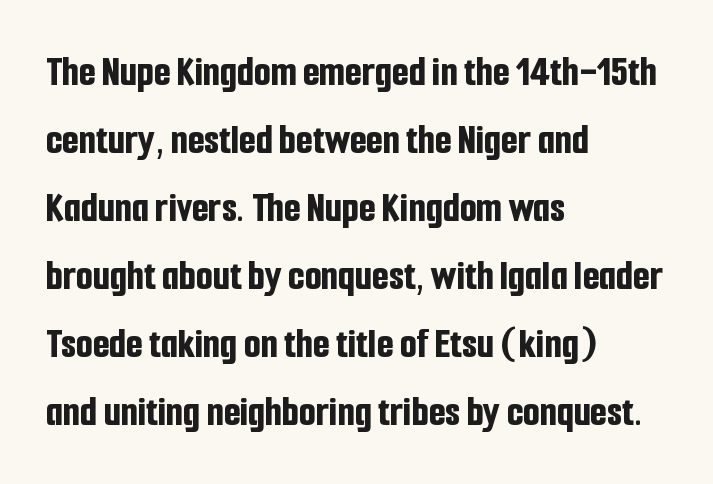
{"serif": "no", "italic": "no", "bold": "yes", "weight": "bold", "width": "condensed", "stroke_contrast": "low", "x_height": "medium", "monospaced": "no", "underline": "no", "align": "left", "line_spacing": "normal", "line_spacing_ratio": 1.58, "letter_spacing": "normal", "letter_spacing_em": 0.0, "glyph_px": 43}
